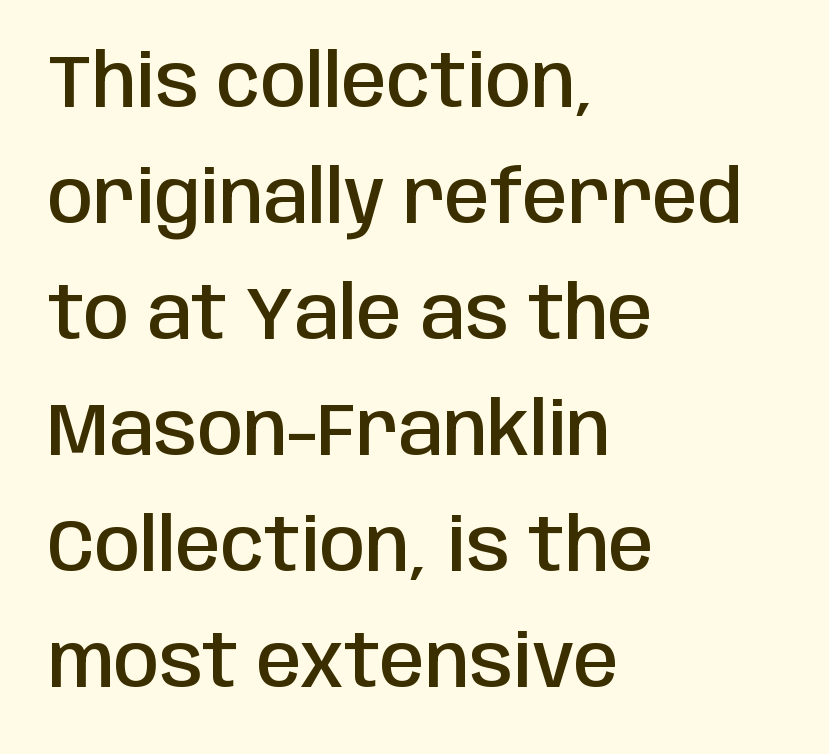
Compared with typical paragraphs, the rows here are spaced about the same. The lines are quadded left. Bold? Not quite — semibold, heavier than regular but stopping short. The space directly below the letters is spotless. The face used here is rendered with its standard letterfit.
